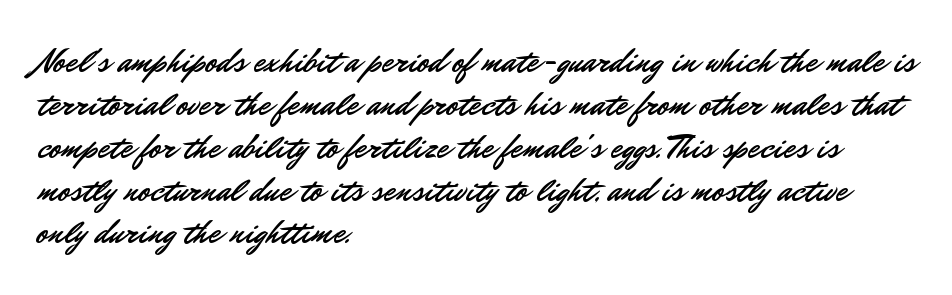
The image shows 34 px sans-serif type; set left-aligned, normal line spacing (1.26x), normal letter spacing, not underlined; low stroke contrast and a small x-height.
